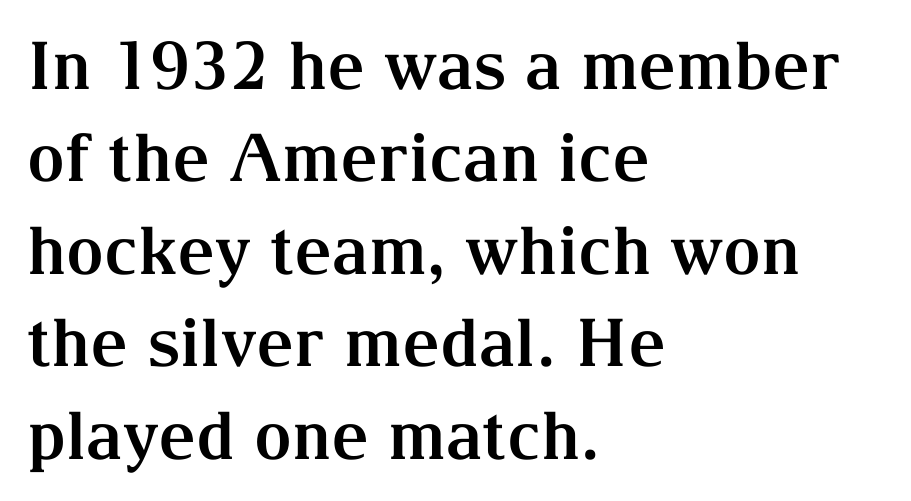
This is the regular roman posture of the typeface. Is the letter spacing exaggerated? No — it looks like the ordinary default. The gap between lines stays unmarked. Horizontally, the lines are justified to the leading edge only. You could not count columns in this text — the font is proportionally spaced. Does the weight exceed regular? Yes, all the way to bold.
